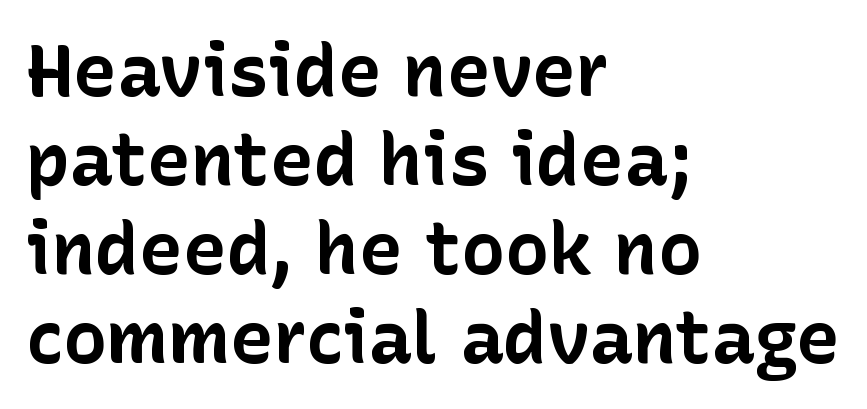
The image shows 73 px bold sans-serif type, upright; set left-aligned, line spacing 1.22x, normal letter spacing, not underlined; low stroke contrast and a medium x-height.
